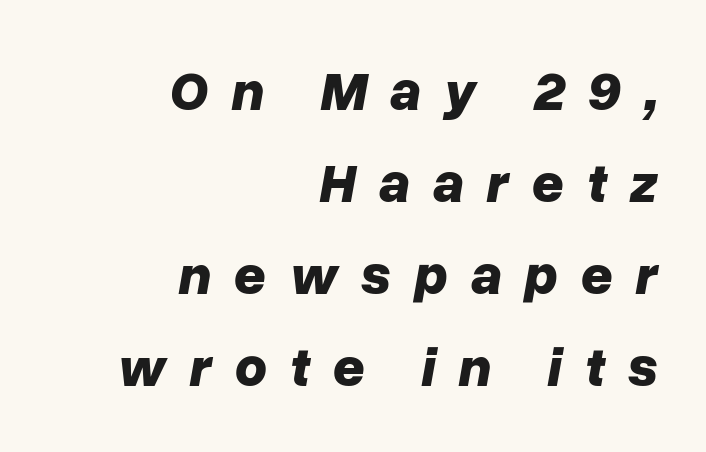
The image shows 56 px bold type, italic (leaning right); set right-aligned, normal line spacing (1.64x), unusually wide letter spacing (+0.4 em), not underlined; low stroke contrast and a medium x-height.
